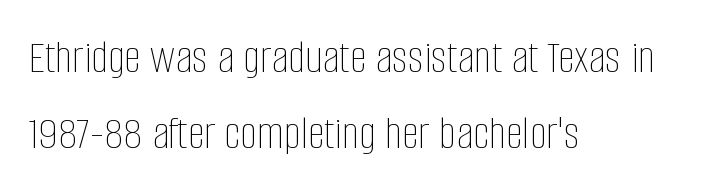
{"italic": "no", "bold": "no", "weight": "thin", "width": "condensed", "stroke_contrast": "low", "x_height": "large", "monospaced": "no", "underline": "no", "align": "left", "line_spacing": "normal", "line_spacing_ratio": 1.58, "letter_spacing": "normal", "letter_spacing_em": 0.0, "glyph_px": 48}
